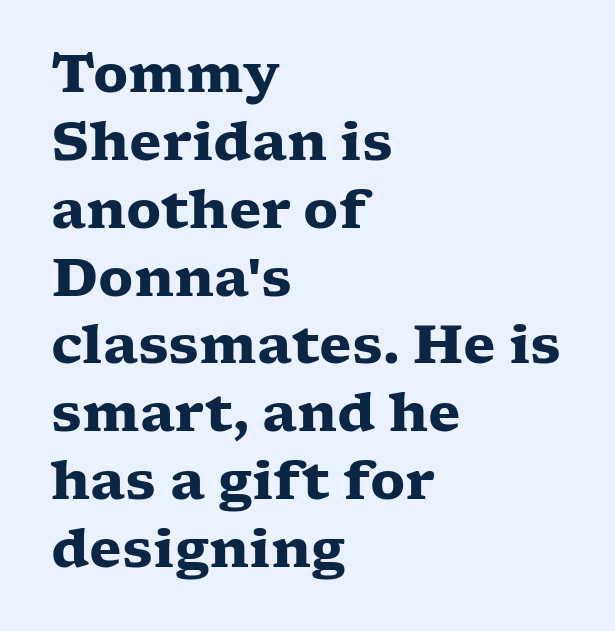
To sum up the face: it has serifs. Regular leading. Does extra space separate the letters? No, they use regular spacing. The rendering uses natural spacing where letterforms have individual widths. Posture: vertical.
